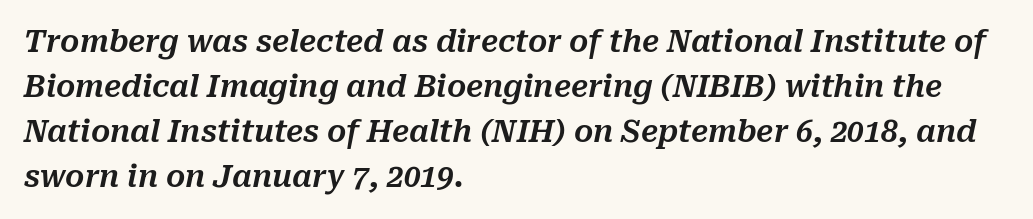
{"italic": "yes", "lean": "right", "slant_degrees": 10, "width": "normal", "stroke_contrast": "medium", "x_height": "medium", "monospaced": "no", "underline": "no", "align": "left", "line_spacing": "normal", "line_spacing_ratio": 1.5, "letter_spacing": "normal", "letter_spacing_em": 0.0, "glyph_px": 30}
